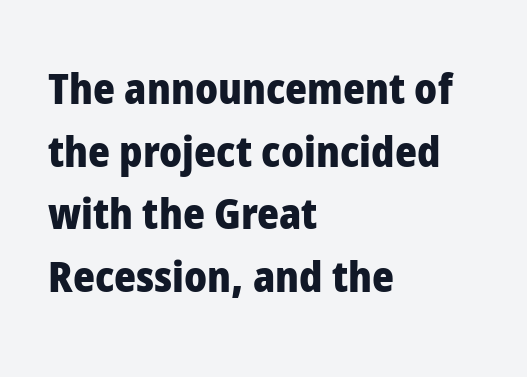
{"serif": "no", "italic": "no", "bold": "yes", "weight": "heavy", "width": "normal", "stroke_contrast": "low", "x_height": "medium", "monospaced": "no", "underline": "no", "align": "left", "line_spacing": "normal", "line_spacing_ratio": 1.49, "letter_spacing": "normal", "letter_spacing_em": 0.0, "glyph_px": 42}
